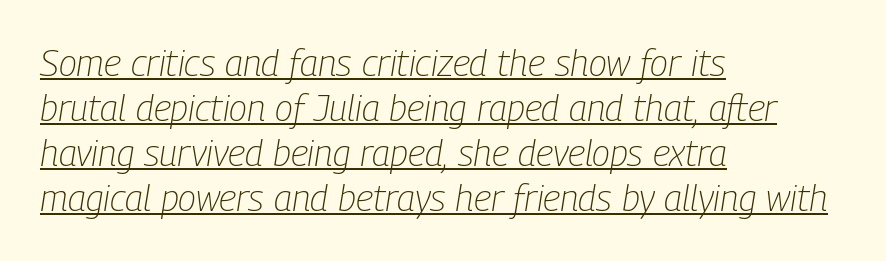
{"italic": "yes", "lean": "right", "slant_degrees": 9, "bold": "no", "weight": "light", "width": "condensed", "stroke_contrast": "low", "x_height": "medium", "monospaced": "no", "underline": "yes", "align": "left", "line_spacing_ratio": 1.22, "letter_spacing": "normal", "letter_spacing_em": 0.0, "glyph_px": 37}
